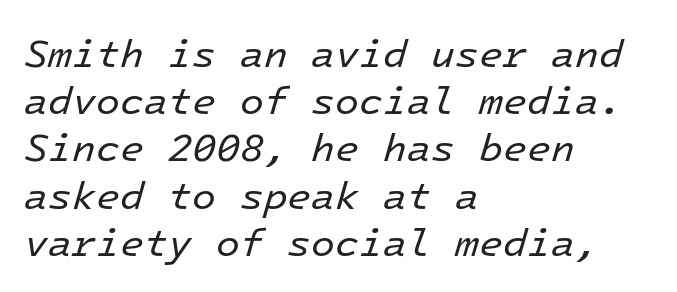
Caption: face not bold, strokes unweighted. Quick note: underline off. One-word summary of the alignment: left. There is no visible air inserted between adjacent glyphs. Does the lettering tilt? It does — this is italic.
